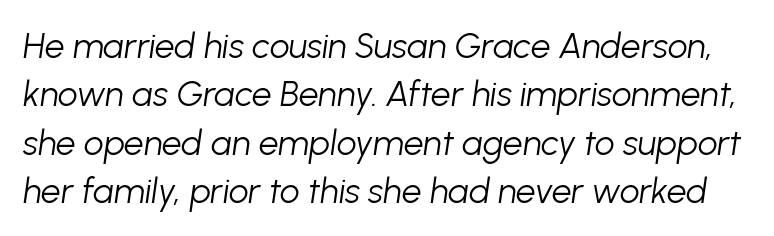
The image shows 35 px light type, italic (leaning right); set normal line spacing (1.38x), normal letter spacing, not underlined; low stroke contrast and a medium x-height.
